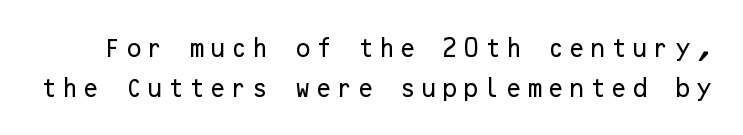
The image shows 20 px text type, upright; set loose line spacing (1.99x), not underlined.
